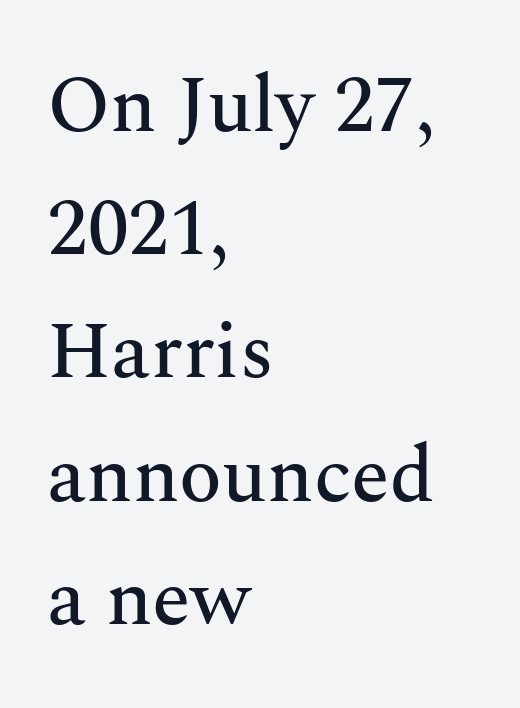
The image shows 79 px serif type, upright; set left-aligned, normal line spacing (1.56x), normal letter spacing, not underlined; medium stroke contrast and a medium x-height.
